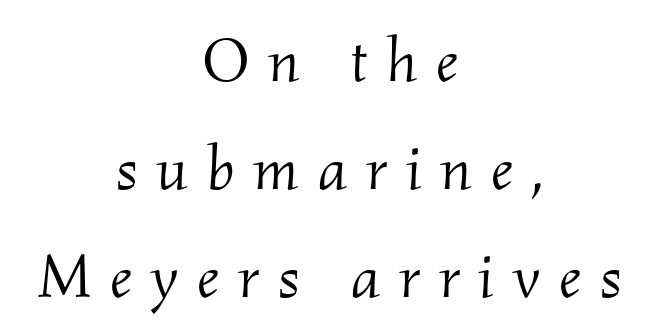
The image shows 62 px light serif type, italic (leaning right); set centered, line spacing 1.74x, unusually wide letter spacing (+0.3 em), not underlined; medium stroke contrast and a small x-height.
